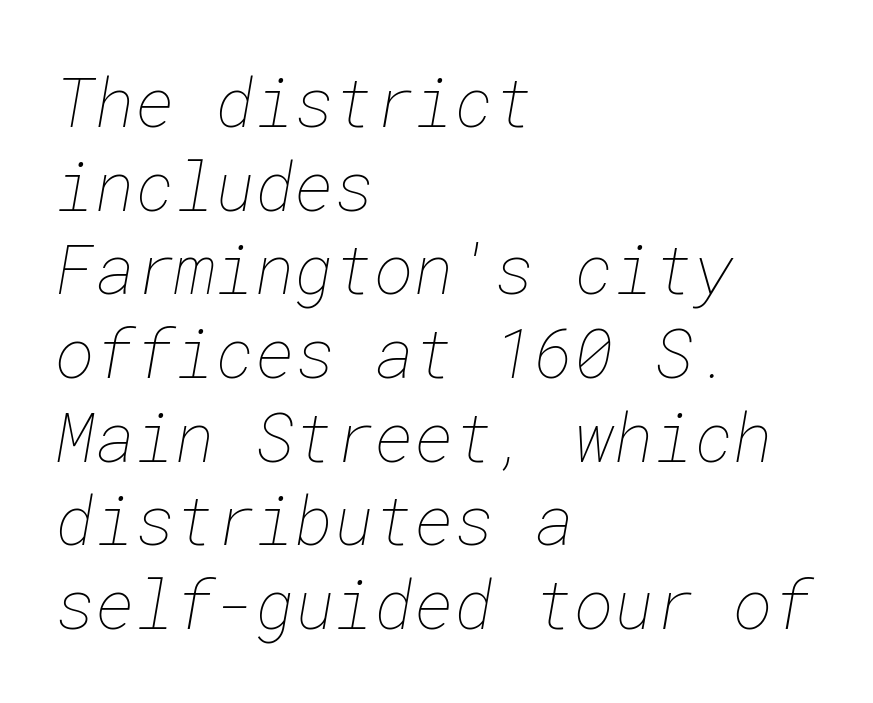
{"bold": "no", "weight": "thin", "width": "normal", "stroke_contrast": "low", "x_height": "medium", "underline": "no", "align": "left", "line_spacing_ratio": 1.23, "letter_spacing": "normal", "letter_spacing_em": 0.0, "glyph_px": 68}
